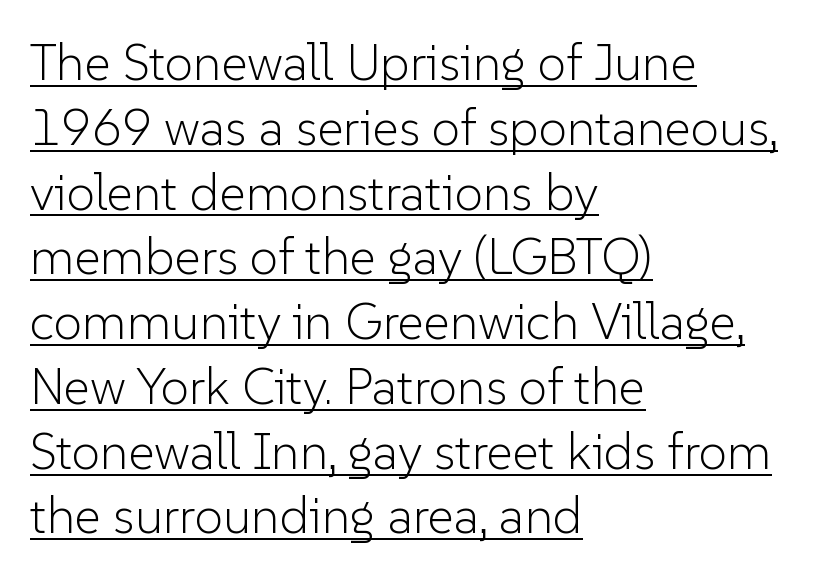
{"serif": "no", "italic": "no", "bold": "no", "weight": "light", "width": "normal", "stroke_contrast": "low", "x_height": "medium", "monospaced": "no", "underline": "yes", "align": "left", "line_spacing": "normal", "line_spacing_ratio": 1.27, "letter_spacing": "normal", "letter_spacing_em": 0.0, "glyph_px": 51}
